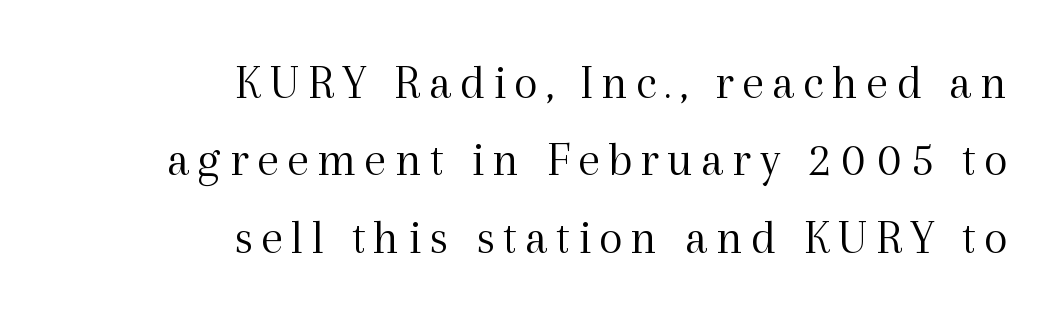
Q: Is the text bold? A: No.
Q: Is the text italic (slanted)? A: No, it is upright.
Q: Is the typeface a serif or a sans-serif typeface? A: Serif.
Q: Is the text underlined? A: No.
Q: How is the paragraph aligned? A: Right-aligned.
Q: Is the spacing between lines tight, normal or loose? A: Normal.
Q: Width (condensed, normal, or wide)? A: Normal.
Q: x-height? A: Medium.
Q: Monospaced? A: No.
